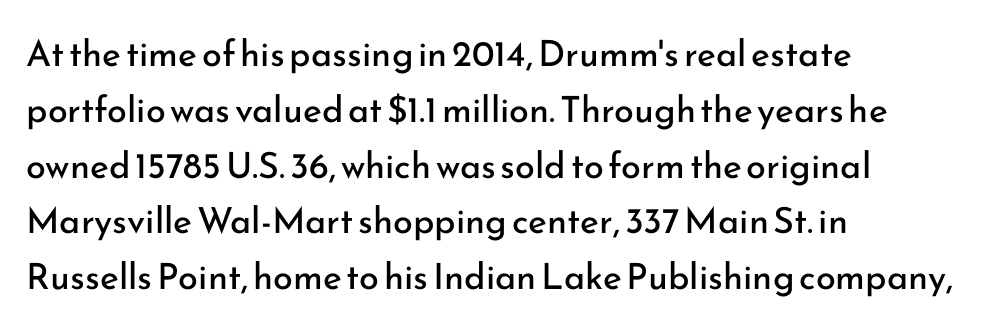
{"serif": "no", "italic": "no", "bold": "no", "weight": "regular", "width": "normal", "stroke_contrast": "low", "x_height": "small", "monospaced": "no", "underline": "no", "align": "left", "line_spacing": "normal", "line_spacing_ratio": 1.55, "letter_spacing": "normal", "letter_spacing_em": 0.0, "glyph_px": 36}
